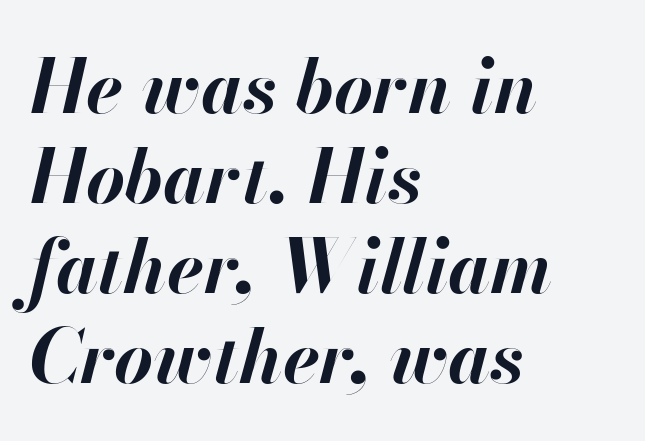
Words appear dense and cohesive because spacing is normal. Which margin do the lines hug? The left one — the right edge is uneven. The rendering uses natural spacing where letterforms have individual widths. The specimen reads as italic at a glance. Bare-footed words on every line. Heavy, bold letterforms.
